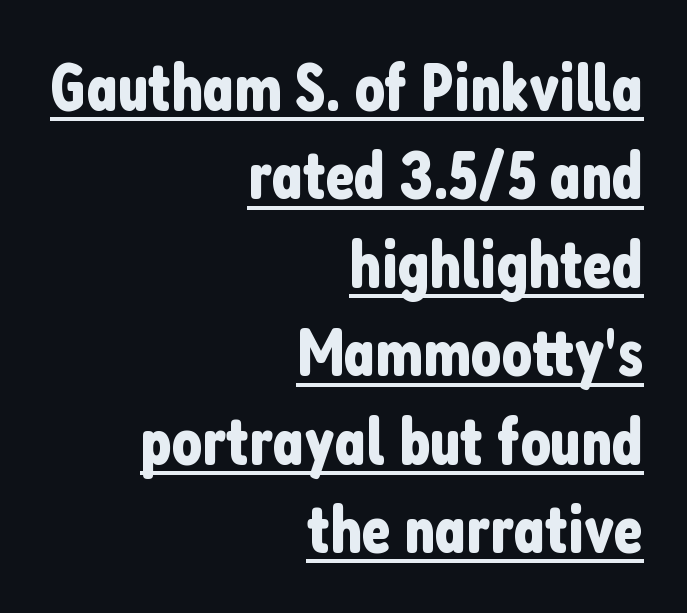
The image shows 67 px condensed sans-serif type, upright; set right-aligned, normal line spacing (1.32x), normal letter spacing, underlined; low stroke contrast and a medium x-height.
